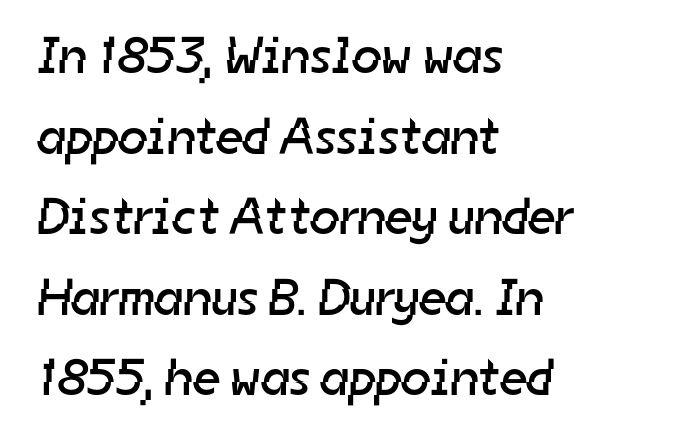
Q: Is the text bold? A: No.
Q: Is the typeface a serif or a sans-serif typeface? A: Sans-serif.
Q: Is the text underlined? A: No.
Q: How is the paragraph aligned? A: Left-aligned.
Q: Is the spacing between letters normal or unusually wide? A: Normal.
Q: Is the spacing between lines tight, normal or loose? A: Normal.
Q: Width (condensed, normal, or wide)? A: Normal.
Q: Stroke contrast? A: Low.
Q: x-height? A: Medium.
Q: Monospaced? A: No.
